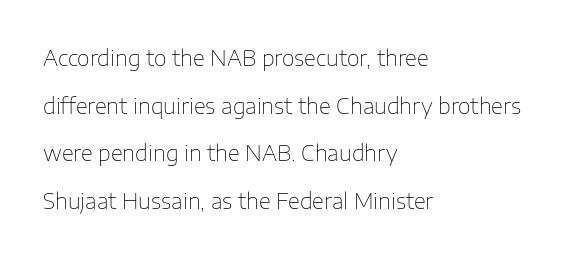
{"italic": "no", "bold": "no", "underline": "no", "align": "left", "line_spacing": "loose", "line_spacing_ratio": 2.16, "letter_spacing": "normal", "letter_spacing_em": 0.0, "glyph_px": 22}
